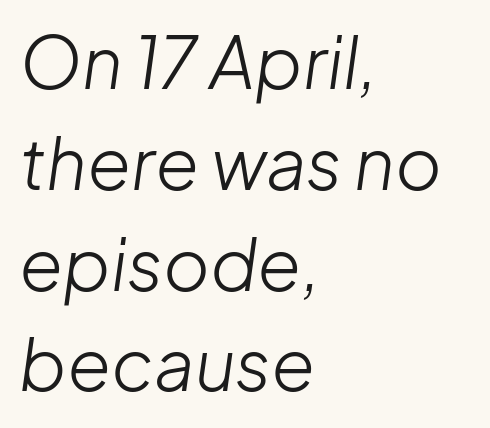
Q: Is the text bold? A: No.
Q: Is the text italic (slanted)? A: Yes, it leans right by about 8 degrees.
Q: Is the text underlined? A: No.
Q: How is the paragraph aligned? A: Left-aligned.
Q: Is the spacing between letters normal or unusually wide? A: Normal.
Q: Is the spacing between lines tight, normal or loose? A: Normal.
Q: Width (condensed, normal, or wide)? A: Normal.
Q: Stroke contrast? A: Low.
Q: x-height? A: Medium.
Q: Monospaced? A: No.
